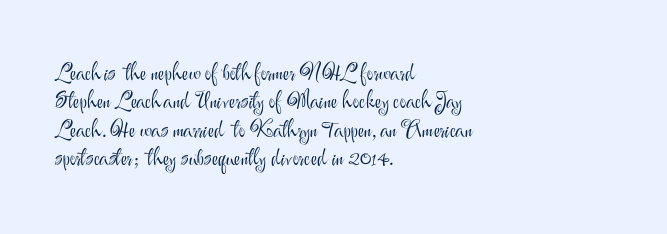
{"bold": "no", "underline": "no", "align": "left", "line_spacing": "normal", "line_spacing_ratio": 1.29, "letter_spacing": "normal", "letter_spacing_em": 0.0, "glyph_px": 22}
